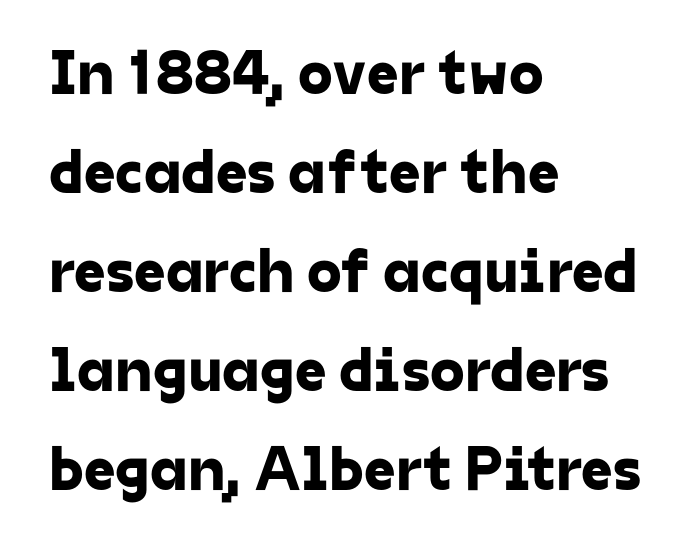
{"serif": "no", "width": "normal", "stroke_contrast": "low", "x_height": "medium", "monospaced": "no", "underline": "no", "align": "left", "line_spacing": "normal", "line_spacing_ratio": 1.57, "letter_spacing": "normal", "letter_spacing_em": 0.0, "glyph_px": 63}
